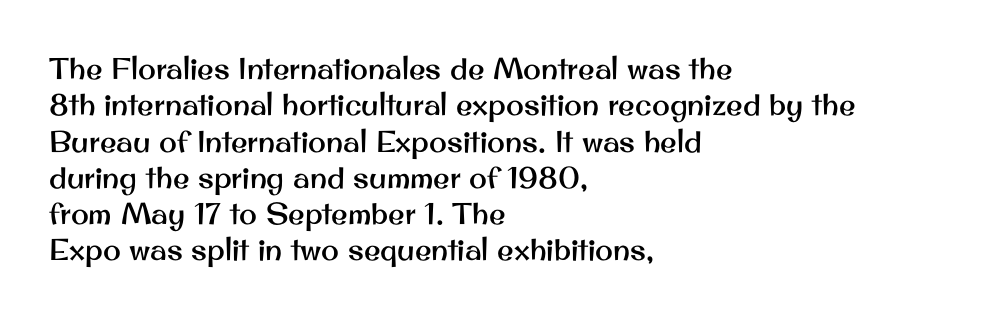
The image shows 30 px sans-serif type, upright; set left-aligned, line spacing 1.21x, normal letter spacing, not underlined; medium stroke contrast and a small x-height.
